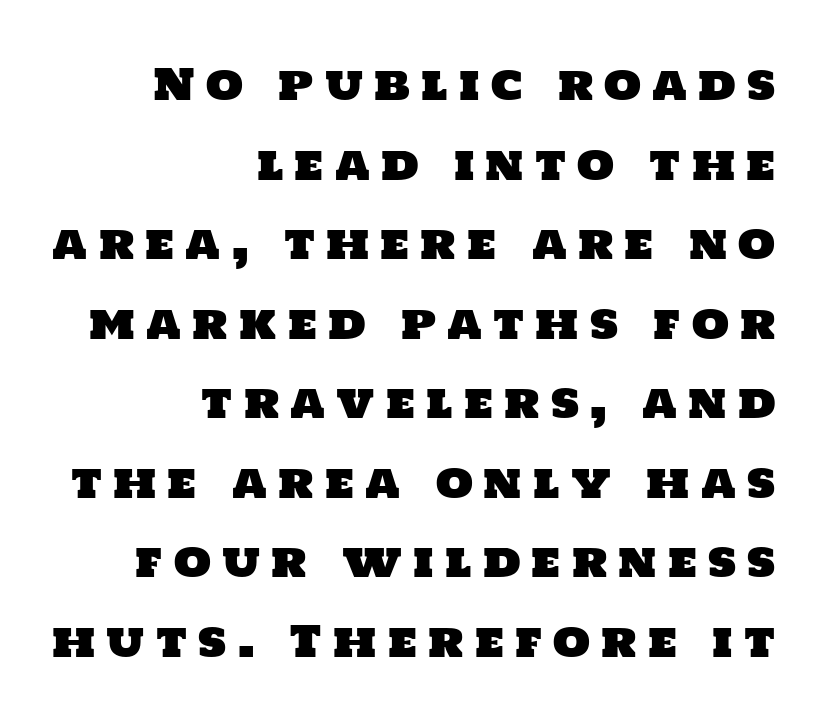
Q: Is the typeface a serif or a sans-serif typeface? A: Sans-serif.
Q: Is the text underlined? A: No.
Q: How is the paragraph aligned? A: Right-aligned.
Q: Is the spacing between letters normal or unusually wide? A: Unusually wide.
Q: Width (condensed, normal, or wide)? A: Normal.
Q: Stroke contrast? A: Low.
Q: x-height? A: Large.
Q: Monospaced? A: No.
